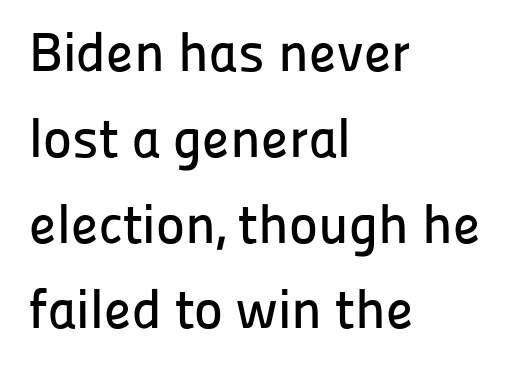
{"serif": "no", "italic": "no", "width": "normal", "stroke_contrast": "low", "x_height": "medium", "monospaced": "no", "underline": "no", "align": "left", "line_spacing": "normal", "line_spacing_ratio": 1.56, "letter_spacing": "normal", "letter_spacing_em": 0.0, "glyph_px": 55}
